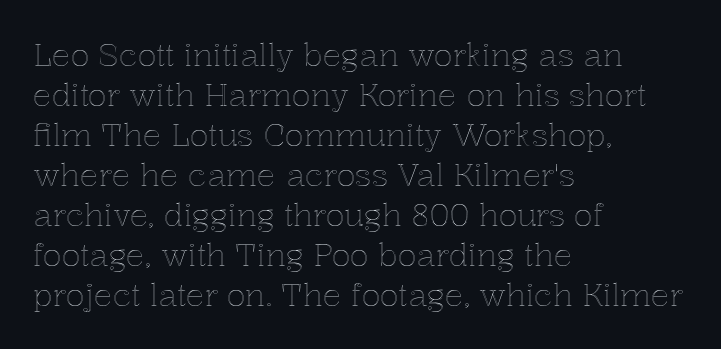
{"italic": "no", "width": "normal", "x_height": "medium", "monospaced": "no", "underline": "no", "align": "left", "line_spacing": "normal", "line_spacing_ratio": 1.29, "letter_spacing": "normal", "letter_spacing_em": 0.0, "glyph_px": 31}
